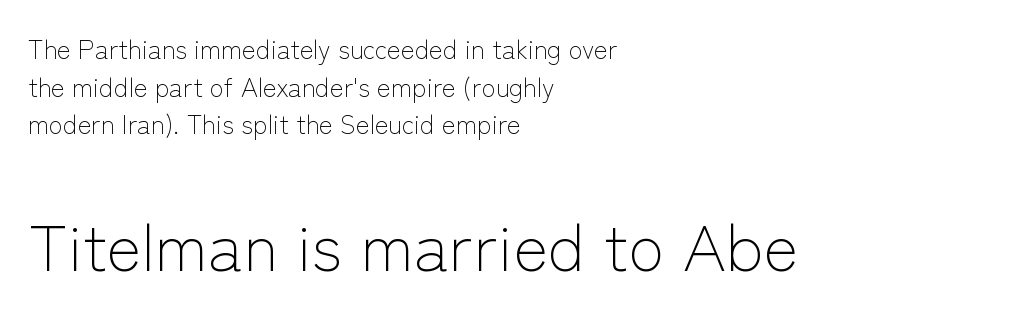
{"serif": "no", "italic": "no", "bold": "no", "weight": "light", "width": "normal", "stroke_contrast": "low", "x_height": "medium", "monospaced": "no", "underline": "no", "align": "left", "line_spacing": "normal", "line_spacing_ratio": 1.45, "letter_spacing": "normal", "letter_spacing_em": 0.0, "larger_block": "second", "size_ratio": 2.54, "glyph_px": 66}
